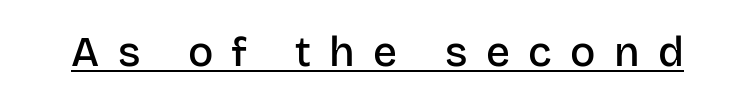
The image shows 42 px semibold sans-serif type, upright; set unusually wide letter spacing (+0.44 em), underlined; low stroke contrast and a large x-height.
